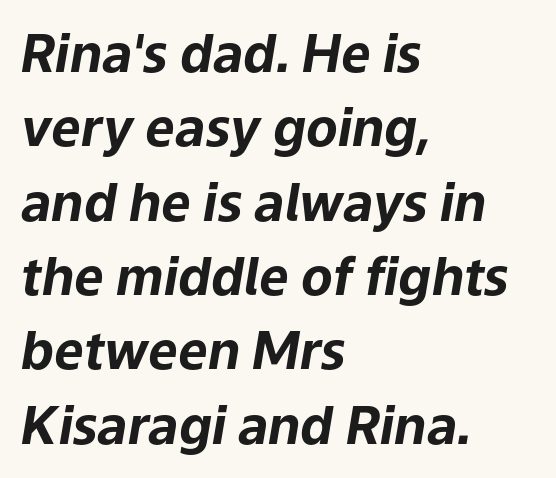
The image shows 52 px bold type, italic (leaning right); set left-aligned, normal line spacing (1.43x), normal letter spacing, not underlined; low stroke contrast and a medium x-height.
